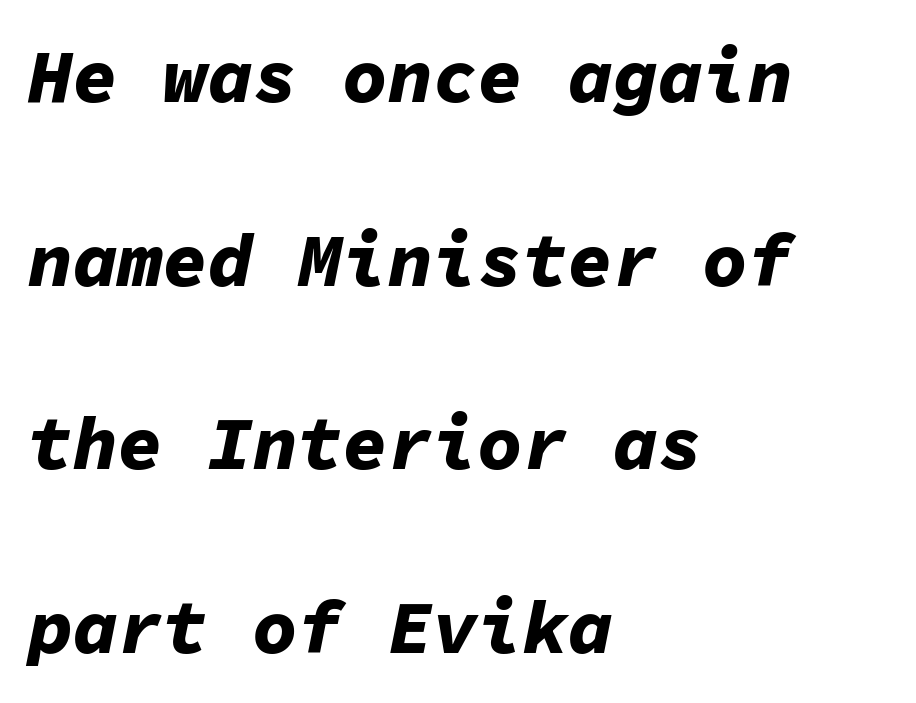
Q: Is the text bold? A: Yes.
Q: Is the text italic (slanted)? A: Yes, it leans right by about 11 degrees.
Q: Is the text underlined? A: No.
Q: How is the paragraph aligned? A: Left-aligned.
Q: Is the spacing between letters normal or unusually wide? A: Normal.
Q: Is the spacing between lines tight, normal or loose? A: Loose.
Q: Width (condensed, normal, or wide)? A: Normal.
Q: Stroke contrast? A: Low.
Q: x-height? A: Medium.
Q: Monospaced? A: Yes.
